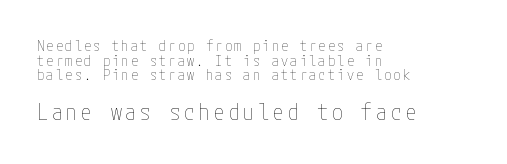
{"italic": "no", "bold": "no", "underline": "no", "align": "left", "line_spacing": "tight", "line_spacing_ratio": 1.04, "larger_block": "second", "size_ratio": 1.57, "glyph_px": 22}
